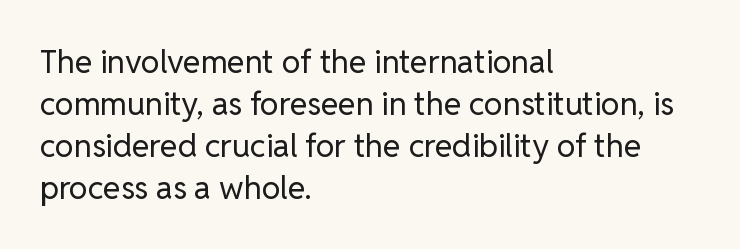
The image shows 32 px regular-weight sans-serif type, upright; set left-aligned, normal line spacing (1.31x), normal letter spacing, not underlined; low stroke contrast and a medium x-height.
